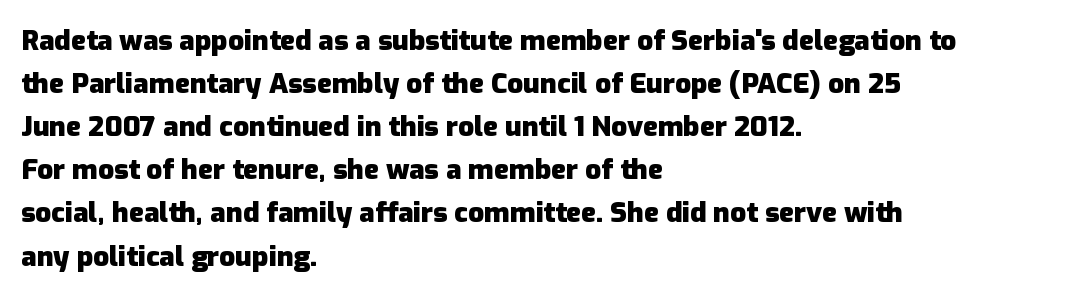
The ragged edge is on the right, which tells us the setting is flush left. Nobody touched the tracking dial on this one. Baseline-to-baseline distance is the conventional proportion of letter height. Serif or sans? Sans — the stroke terminals are bare.
